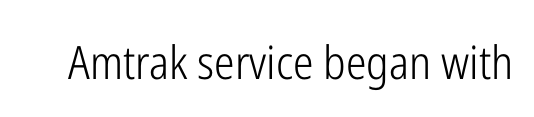
{"serif": "no", "italic": "no", "bold": "no", "weight": "light", "width": "condensed", "stroke_contrast": "low", "x_height": "medium", "monospaced": "no", "underline": "no", "letter_spacing": "normal", "letter_spacing_em": 0.0, "glyph_px": 46}
